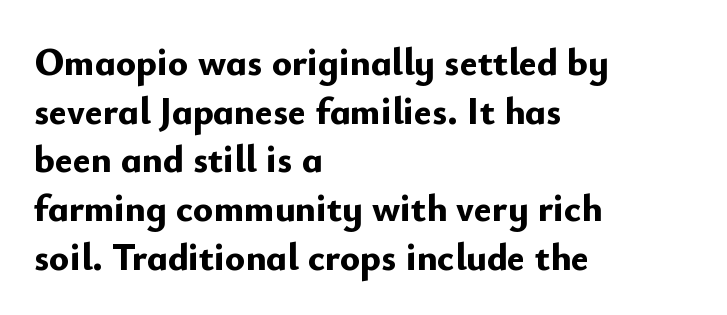
The image shows 38 px bold sans-serif type, upright; set left-aligned, normal line spacing (1.28x), normal letter spacing, not underlined; low stroke contrast and a small x-height.
